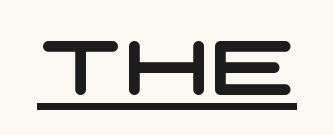
The image shows 76 px wide sans-serif type; set normal letter spacing, underlined; low stroke contrast and a large x-height.
